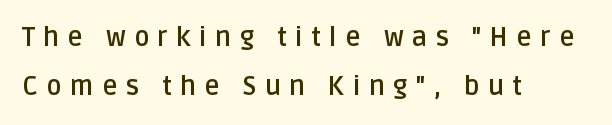
{"italic": "no", "bold": "yes", "underline": "no", "align": "left", "line_spacing_ratio": 1.88, "letter_spacing": "wide", "letter_spacing_em": 0.32, "glyph_px": 26}
